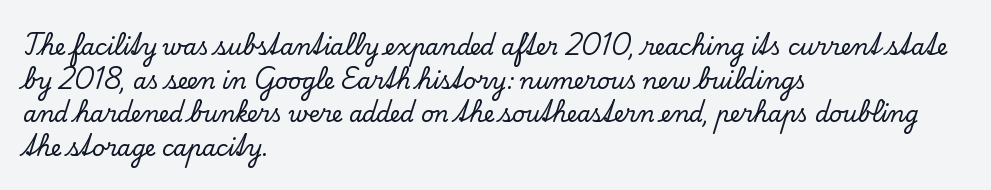
{"underline": "no", "align": "left", "line_spacing": "normal", "line_spacing_ratio": 1.53, "letter_spacing": "normal", "letter_spacing_em": 0.0, "glyph_px": 22}
